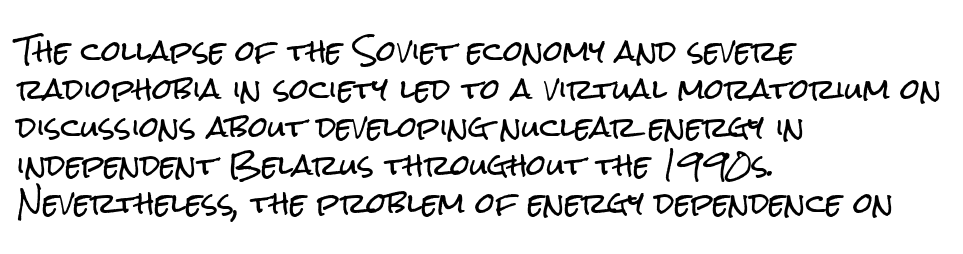
The image shows 28 px condensed sans-serif type, upright; set left-aligned, normal line spacing (1.36x), normal letter spacing, not underlined; low stroke contrast and a medium x-height.
